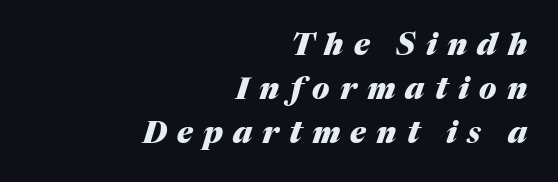
Q: Is the text bold? A: Yes.
Q: Is the text italic (slanted)? A: Yes, it leans right by about 17 degrees.
Q: Is the text underlined? A: No.
Q: How is the paragraph aligned? A: Right-aligned.
Q: Is the spacing between letters normal or unusually wide? A: Unusually wide.
Q: Is the spacing between lines tight, normal or loose? A: Normal.
Q: Width (condensed, normal, or wide)? A: Normal.
Q: Stroke contrast? A: Medium.
Q: x-height? A: Medium.
Q: Monospaced? A: No.
